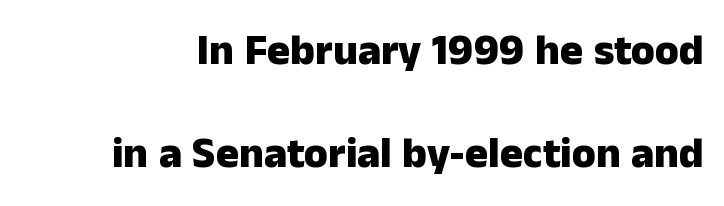
{"serif": "no", "italic": "no", "bold": "yes", "weight": "heavy", "width": "normal", "stroke_contrast": "low", "x_height": "medium", "monospaced": "no", "underline": "no", "line_spacing": "loose", "line_spacing_ratio": 2.4, "letter_spacing": "normal", "letter_spacing_em": 0.0, "glyph_px": 43}
